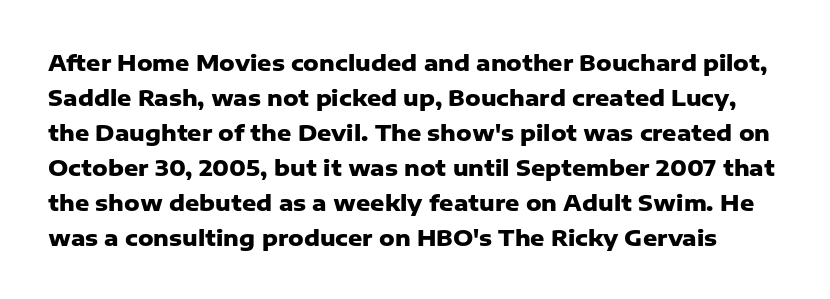
Q: Is the text bold? A: Yes.
Q: Is the text italic (slanted)? A: No, it is upright.
Q: Is the text underlined? A: No.
Q: Is the spacing between letters normal or unusually wide? A: Normal.
Q: Is the spacing between lines tight, normal or loose? A: Normal.
